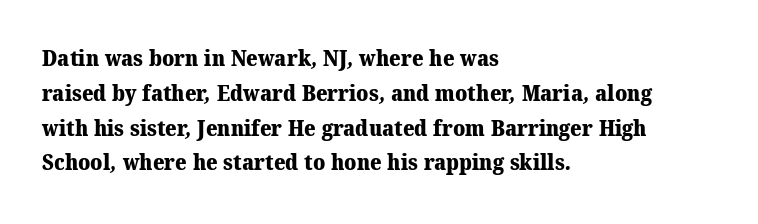
This rendering features lettering with no underline. The passage shown is emphatically bold. Compared with typical body copy, the letter spacing here is the same. Is the block centered? No — it sits flush against the left margin. This block has exactly the height ordinary leading produces.
